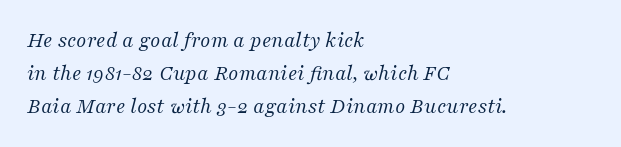
Q: Is the text bold? A: No.
Q: Is the text italic (slanted)? A: Yes, it leans right by about 16 degrees.
Q: Is the text underlined? A: No.
Q: How is the paragraph aligned? A: Left-aligned.
Q: Is the spacing between letters normal or unusually wide? A: Normal.
Q: Is the spacing between lines tight, normal or loose? A: Normal.
